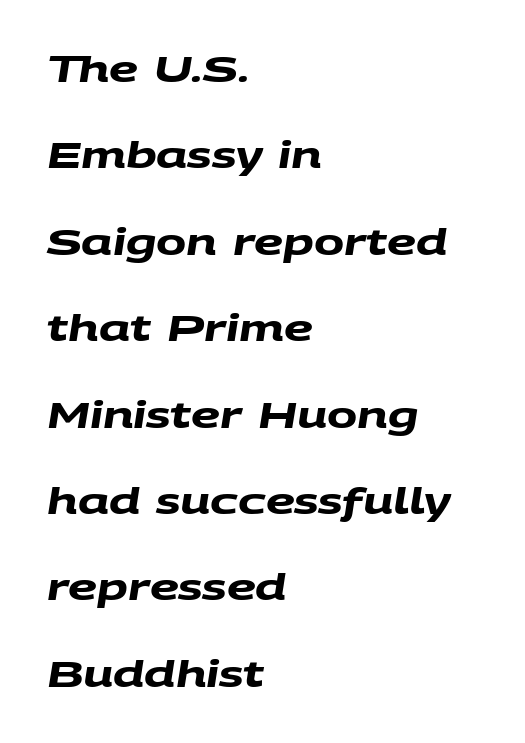
Q: Is the text bold? A: Yes.
Q: Is the typeface a serif or a sans-serif typeface? A: Sans-serif.
Q: Is the text underlined? A: No.
Q: How is the paragraph aligned? A: Left-aligned.
Q: Is the spacing between letters normal or unusually wide? A: Normal.
Q: Is the spacing between lines tight, normal or loose? A: Loose.
Q: Width (condensed, normal, or wide)? A: Wide.
Q: Stroke contrast? A: Medium.
Q: x-height? A: Large.
Q: Monospaced? A: No.
